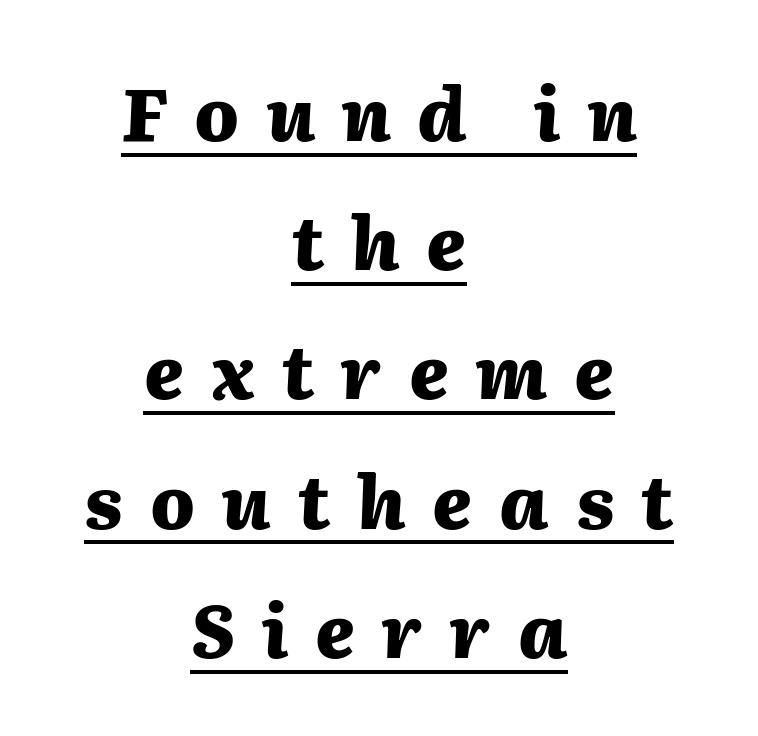
{"italic": "yes", "lean": "right", "slant_degrees": 2, "bold": "yes", "weight": "heavy", "width": "normal", "stroke_contrast": "medium", "x_height": "medium", "monospaced": "no", "underline": "yes", "align": "center", "line_spacing_ratio": 1.77, "letter_spacing": "wide", "letter_spacing_em": 0.37, "glyph_px": 73}
